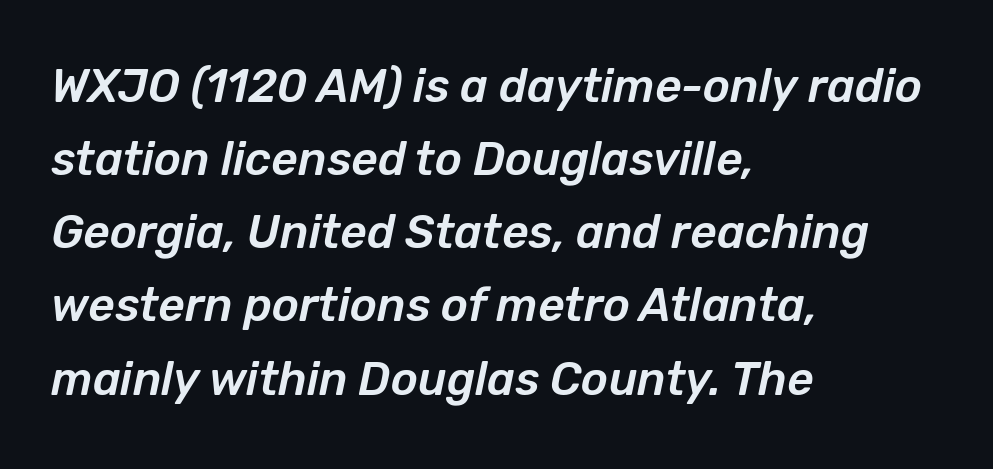
The image shows 46 px text type, italic (leaning right); set left-aligned, normal line spacing (1.59x), normal letter spacing, not underlined; low stroke contrast and a medium x-height.
